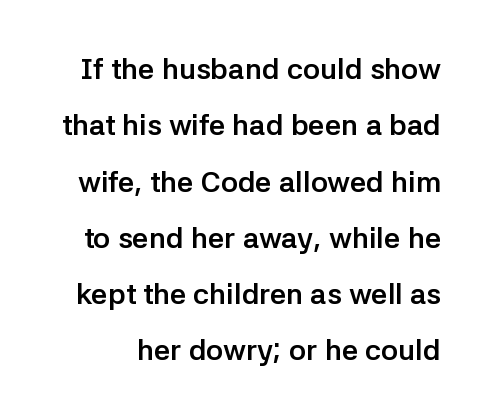
Every letter is thick-stroked: bold, no question. Think of a printed novel: that variable character pitch is what you see here. Leading: increased. Students, note that the glyphs here touch the page at normal intervals. Note: no serifs on the glyphs.
